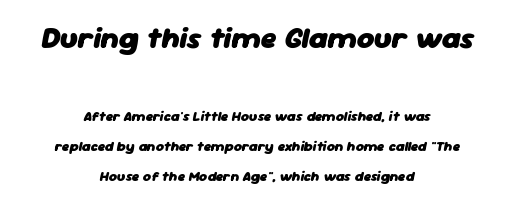
{"italic": "yes", "lean": "right", "slant_degrees": 11, "bold": "yes", "weight": "heavy", "width": "normal", "stroke_contrast": "low", "x_height": "medium", "monospaced": "no", "underline": "no", "align": "center", "line_spacing": "loose", "line_spacing_ratio": 2.16, "letter_spacing": "normal", "letter_spacing_em": 0.0, "larger_block": "first", "size_ratio": 2.14, "glyph_px": 30}
